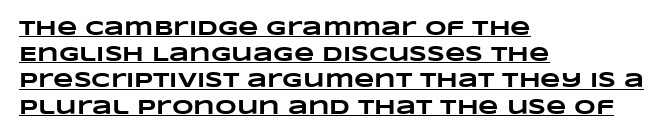
The image shows 21 px bold type; set left-aligned, normal line spacing (1.25x), normal letter spacing, underlined.
